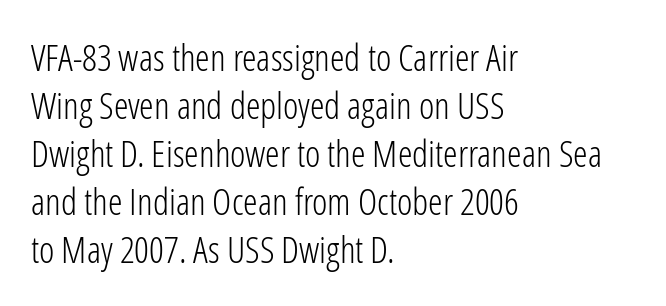
Honestly, the letter spacing is just normal — you wouldn't notice it. Quick note: not italic, upright. The vertical gap from one line to the next is medium. Each letter keeps its own natural width here, so spacing adapts to shape. The baseline area is clear. These lines stack with their left ends in a neat column.
